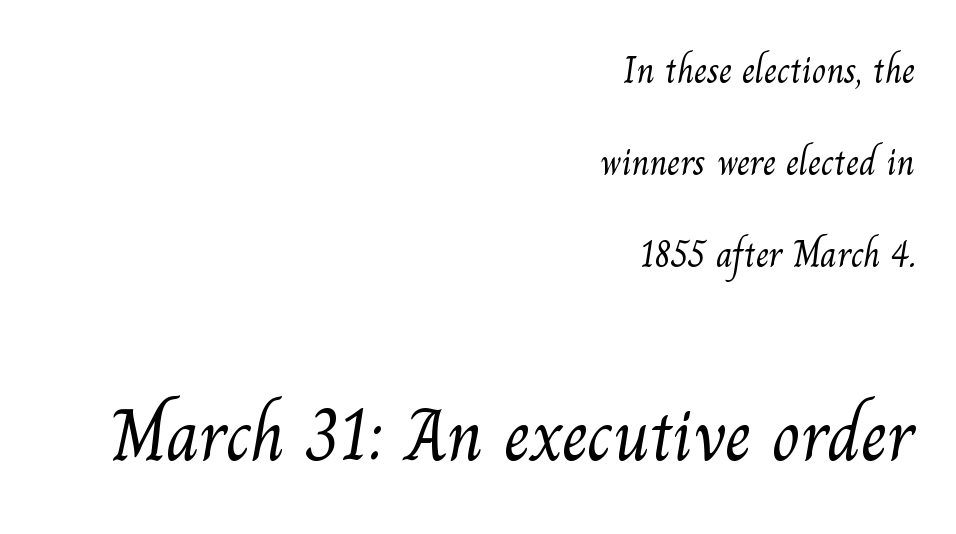
{"serif": "yes", "bold": "no", "weight": "light", "width": "normal", "stroke_contrast": "medium", "x_height": "small", "monospaced": "no", "underline": "no", "align": "right", "line_spacing": "loose", "line_spacing_ratio": 2.49, "letter_spacing": "normal", "letter_spacing_em": 0.0, "larger_block": "second", "size_ratio": 2.0, "glyph_px": 74}
